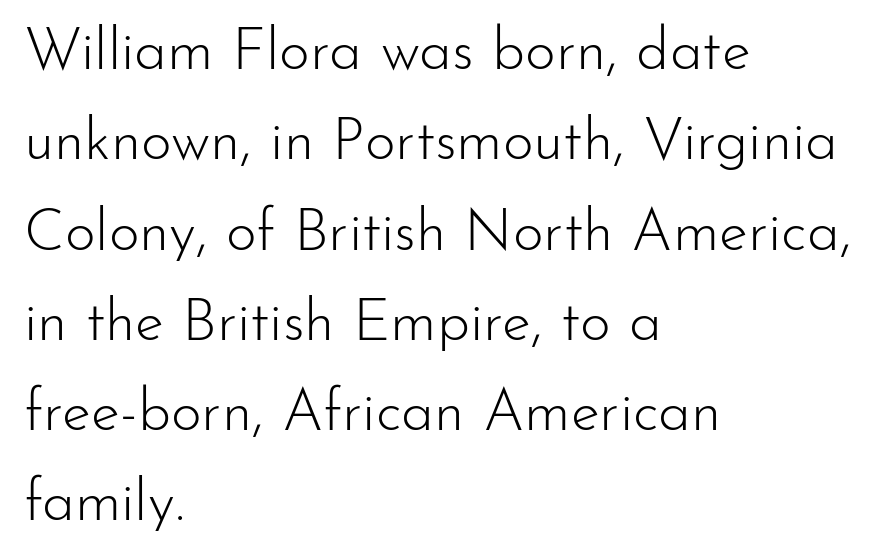
Q: Is the text bold? A: No.
Q: Is the text italic (slanted)? A: No, it is upright.
Q: Is the typeface a serif or a sans-serif typeface? A: Sans-serif.
Q: Is the text underlined? A: No.
Q: How is the paragraph aligned? A: Left-aligned.
Q: Is the spacing between letters normal or unusually wide? A: Normal.
Q: Is the spacing between lines tight, normal or loose? A: Normal.
Q: Width (condensed, normal, or wide)? A: Normal.
Q: Stroke contrast? A: Low.
Q: x-height? A: Small.
Q: Monospaced? A: No.
